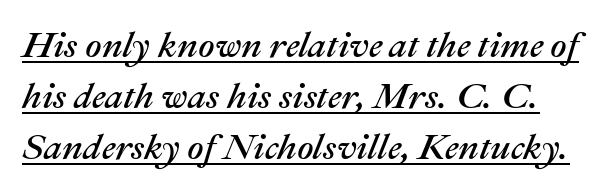
{"italic": "yes", "lean": "right", "slant_degrees": 22, "width": "normal", "stroke_contrast": "medium", "x_height": "medium", "monospaced": "no", "underline": "yes", "line_spacing": "normal", "line_spacing_ratio": 1.42, "letter_spacing": "normal", "letter_spacing_em": 0.0, "glyph_px": 36}
